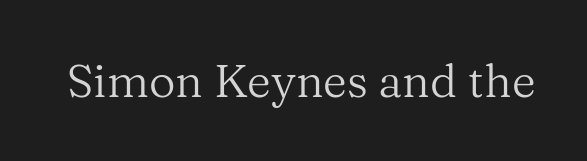
{"serif": "yes", "italic": "no", "bold": "no", "weight": "regular", "width": "normal", "stroke_contrast": "medium", "x_height": "medium", "monospaced": "no", "underline": "no", "letter_spacing": "normal", "letter_spacing_em": 0.0, "glyph_px": 46}
